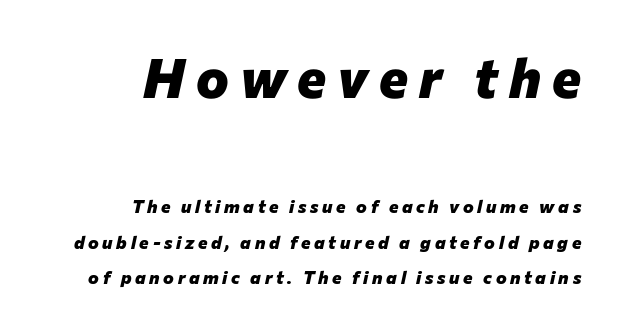
Q: Is the text bold? A: Yes.
Q: Is the text italic (slanted)? A: Yes, it leans right by about 12 degrees.
Q: Is the text underlined? A: No.
Q: How is the paragraph aligned? A: Right-aligned.
Q: Is the spacing between letters normal or unusually wide? A: Unusually wide.
Q: Is the spacing between lines tight, normal or loose? A: Loose.
Q: Which block of text is set in a larger size, the first (top) or the second (bottom)? A: The first (top) one.
Q: Width (condensed, normal, or wide)? A: Normal.
Q: Stroke contrast? A: Low.
Q: x-height? A: Medium.
Q: Monospaced? A: No.
